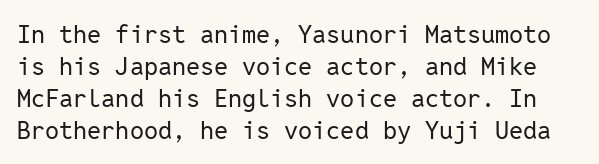
Q: Is the text bold? A: No.
Q: Is the text italic (slanted)? A: No, it is upright.
Q: Is the text underlined? A: No.
Q: Is the spacing between letters normal or unusually wide? A: Normal.
Q: Is the spacing between lines tight, normal or loose? A: Normal.
